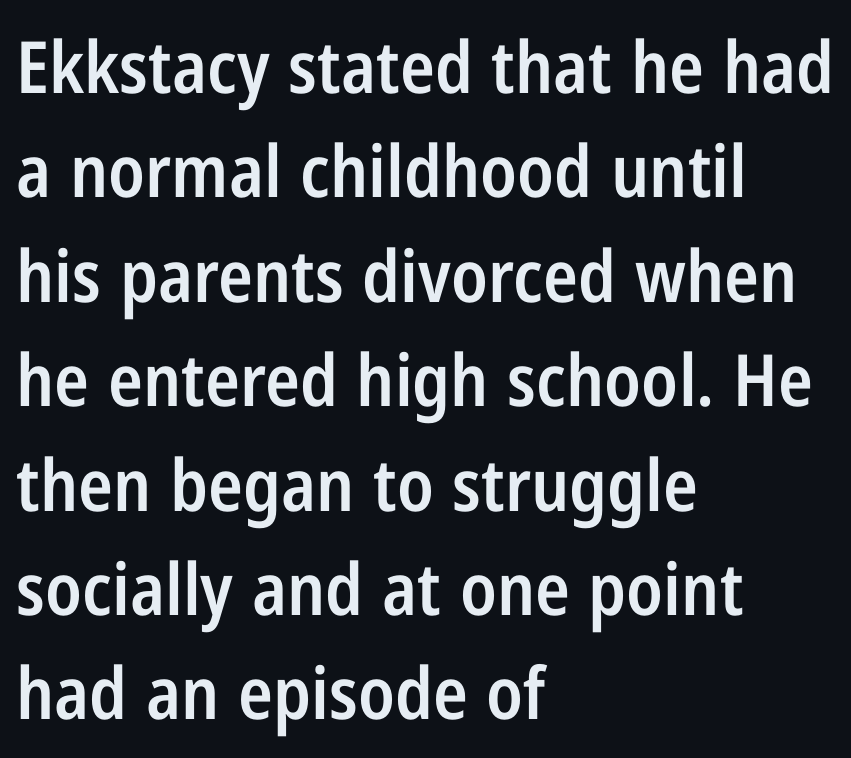
Inter-character spacing is left at the font's built-in metrics. A bit beefed up — I'd call it semibold rather than bold. Style check: upright. Character widths vary here, with narrow letters taking less room than wide ones.
